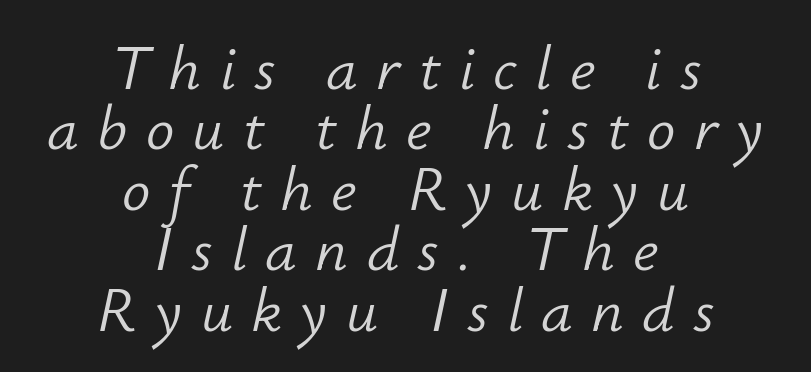
{"italic": "yes", "lean": "right", "slant_degrees": 12, "bold": "no", "weight": "light", "width": "normal", "stroke_contrast": "low", "x_height": "small", "monospaced": "no", "underline": "no", "align": "center", "line_spacing": "tight", "line_spacing_ratio": 0.96, "letter_spacing": "wide", "letter_spacing_em": 0.29, "glyph_px": 63}
